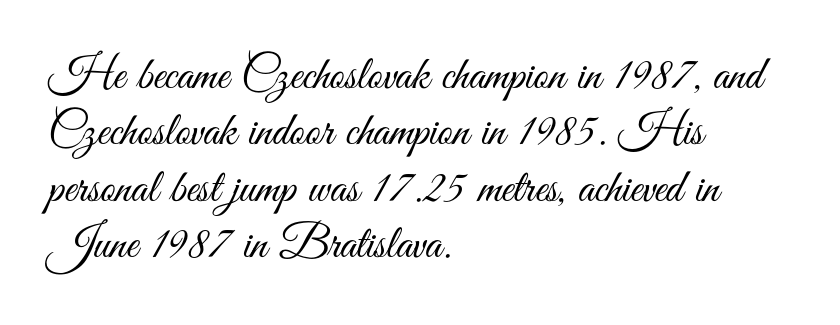
{"serif": "no", "bold": "no", "weight": "light", "width": "condensed", "stroke_contrast": "medium", "x_height": "small", "monospaced": "no", "underline": "no", "align": "left", "line_spacing_ratio": 1.2, "letter_spacing": "normal", "letter_spacing_em": 0.0, "glyph_px": 47}
